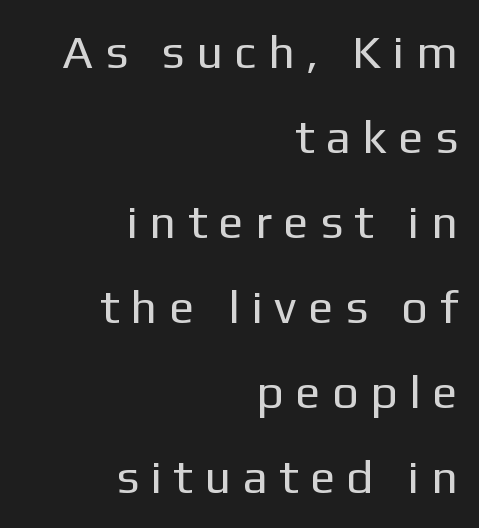
{"serif": "no", "italic": "no", "bold": "no", "weight": "regular", "width": "normal", "stroke_contrast": "low", "x_height": "medium", "monospaced": "no", "underline": "no", "align": "right", "line_spacing_ratio": 1.81, "letter_spacing": "wide", "letter_spacing_em": 0.32, "glyph_px": 47}
